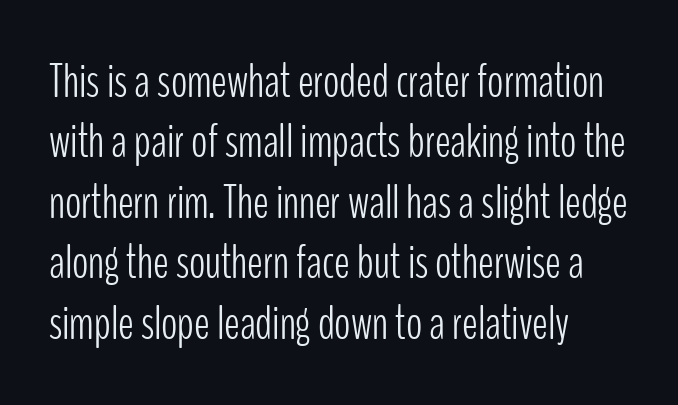
Q: Is the text bold? A: No.
Q: Is the text italic (slanted)? A: No, it is upright.
Q: Is the typeface a serif or a sans-serif typeface? A: Sans-serif.
Q: Is the text underlined? A: No.
Q: How is the paragraph aligned? A: Left-aligned.
Q: Is the spacing between letters normal or unusually wide? A: Normal.
Q: Is the spacing between lines tight, normal or loose? A: Normal.
Q: Width (condensed, normal, or wide)? A: Condensed.
Q: Stroke contrast? A: Low.
Q: x-height? A: Medium.
Q: Monospaced? A: No.
